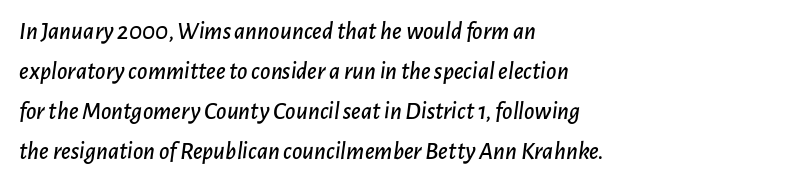
Look at the tracking — it's just the regular setting, nothing added. Honestly, the row spacing looks completely unremarkable. Only glyphs here, with clear space below each row. Alignment: flush left. Italic: yes, the glyphs are oblique.
